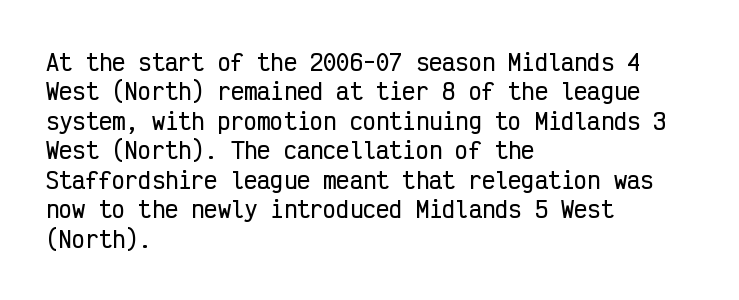
Reading down the block, your eye returns to a fixed left position each line. The type sits square on the baseline with zero lean. The space directly below the letters is spotless. Notice how descenders clear the ascenders below comfortably — that's standard leading. Each word holds together tightly as a unit, with standard inter-letter gaps.
